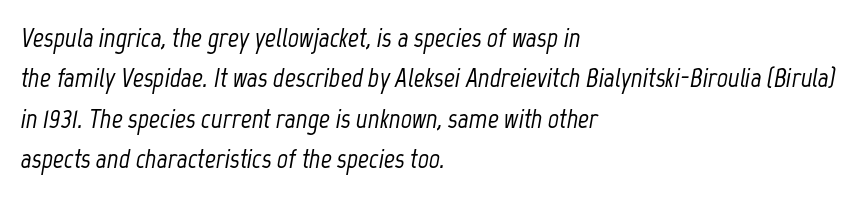
Q: Is the text italic (slanted)? A: Yes, it leans right by about 12 degrees.
Q: Is the text underlined? A: No.
Q: How is the paragraph aligned? A: Left-aligned.
Q: Is the spacing between letters normal or unusually wide? A: Normal.
Q: Is the spacing between lines tight, normal or loose? A: Normal.
